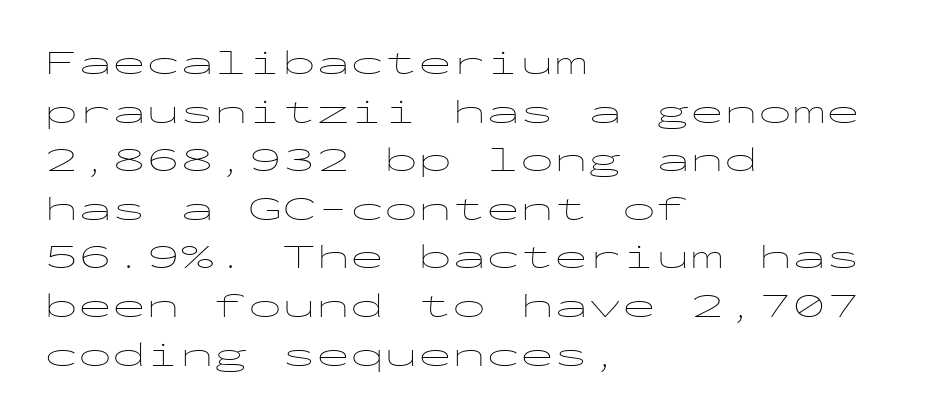
{"serif": "no", "italic": "no", "bold": "no", "weight": "thin", "width": "wide", "stroke_contrast": "low", "x_height": "medium", "monospaced": "yes", "underline": "no", "align": "left", "line_spacing": "normal", "line_spacing_ratio": 1.43, "letter_spacing": "normal", "letter_spacing_em": 0.0, "glyph_px": 34}
